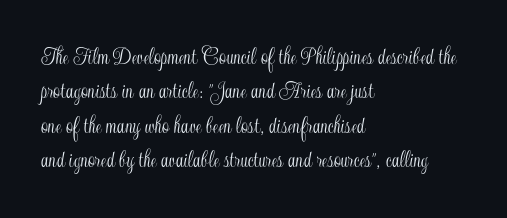
{"underline": "no", "align": "left", "line_spacing": "normal", "line_spacing_ratio": 1.38, "letter_spacing": "normal", "letter_spacing_em": 0.0, "glyph_px": 25}
